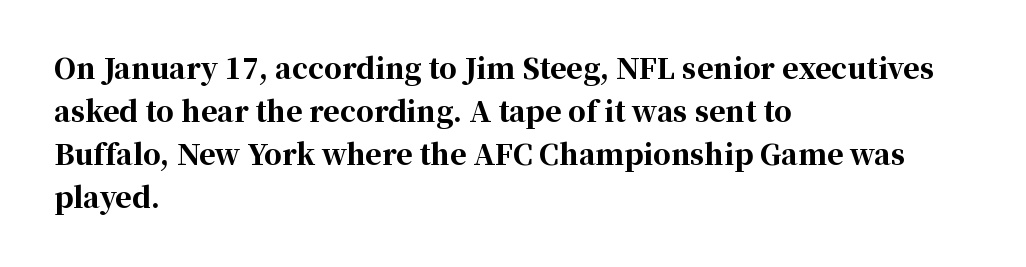
Q: Is the text bold? A: Yes.
Q: Is the text italic (slanted)? A: No, it is upright.
Q: Is the typeface a serif or a sans-serif typeface? A: Serif.
Q: Is the text underlined? A: No.
Q: How is the paragraph aligned? A: Left-aligned.
Q: Is the spacing between letters normal or unusually wide? A: Normal.
Q: Is the spacing between lines tight, normal or loose? A: Normal.
Q: Width (condensed, normal, or wide)? A: Normal.
Q: Stroke contrast? A: High.
Q: x-height? A: Medium.
Q: Monospaced? A: No.
